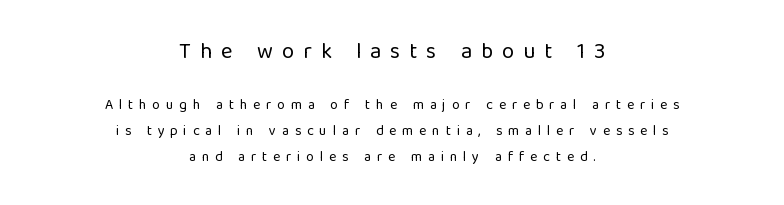
The image shows 22 px text type, upright; set centered, line spacing 1.86x, unusually wide letter spacing (+0.41 em), not underlined; the first (top) block is 1.57x larger.
